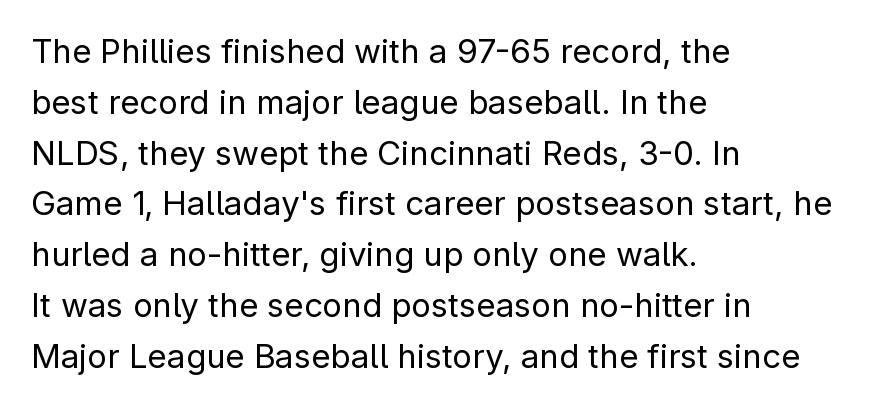
The image shows 33 px regular-weight sans-serif type, upright; set left-aligned, normal line spacing (1.54x), normal letter spacing, not underlined; low stroke contrast and a medium x-height.
